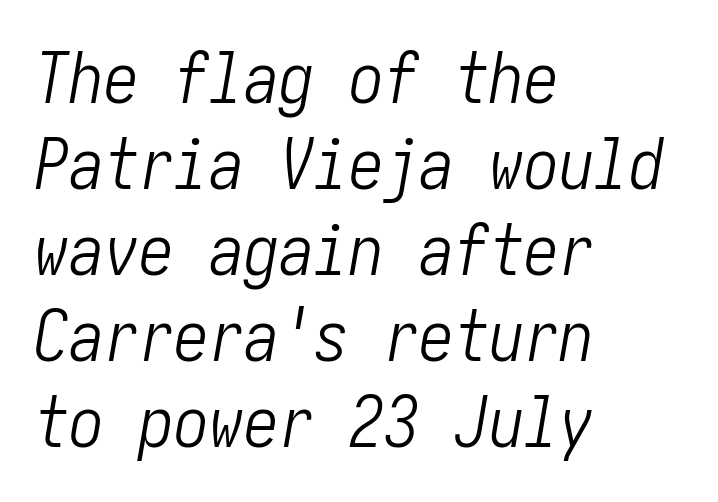
The image shows 70 px light, condensed type, italic (leaning right); set left-aligned, line spacing 1.23x, normal letter spacing, not underlined; low stroke contrast and a medium x-height.
